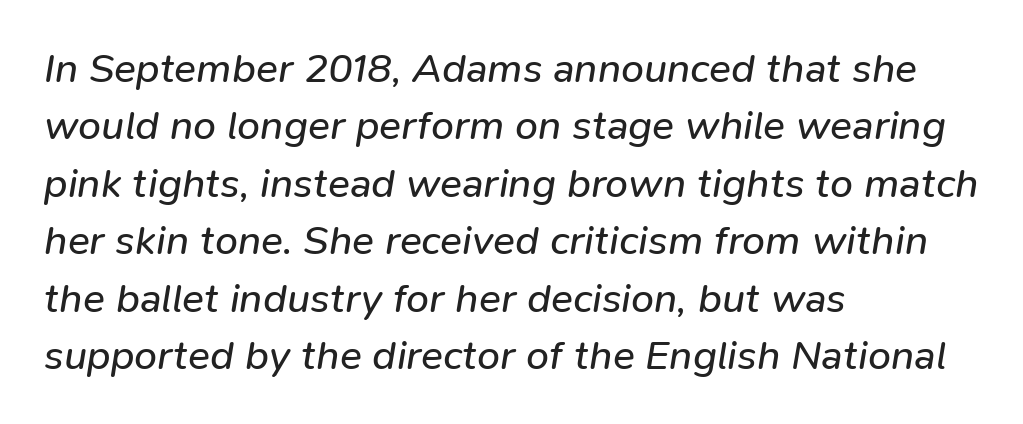
Q: Is the text bold? A: No.
Q: Is the text italic (slanted)? A: Yes, it leans right by about 9 degrees.
Q: Is the text underlined? A: No.
Q: How is the paragraph aligned? A: Left-aligned.
Q: Is the spacing between letters normal or unusually wide? A: Normal.
Q: Is the spacing between lines tight, normal or loose? A: Normal.
Q: Width (condensed, normal, or wide)? A: Normal.
Q: Stroke contrast? A: Low.
Q: x-height? A: Medium.
Q: Monospaced? A: No.
